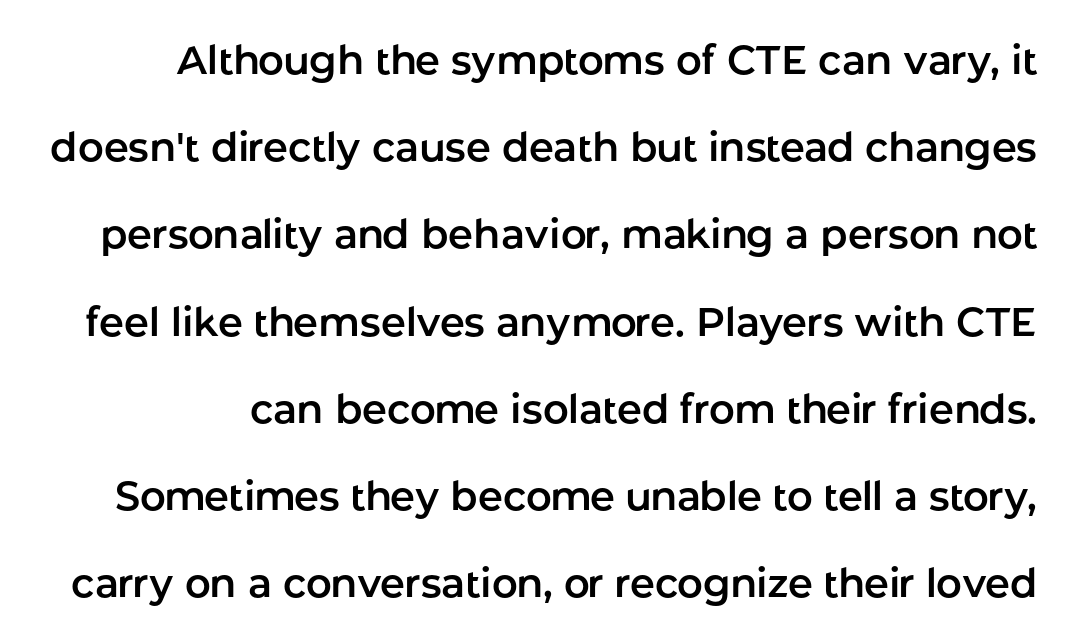
Q: Is the text italic (slanted)? A: No, it is upright.
Q: Is the typeface a serif or a sans-serif typeface? A: Sans-serif.
Q: Is the text underlined? A: No.
Q: Is the spacing between letters normal or unusually wide? A: Normal.
Q: Is the spacing between lines tight, normal or loose? A: Loose.
Q: Width (condensed, normal, or wide)? A: Normal.
Q: Stroke contrast? A: Low.
Q: x-height? A: Medium.
Q: Monospaced? A: No.
